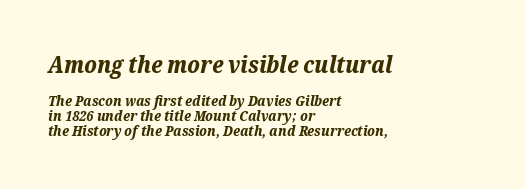
Q: Is the text bold? A: Yes.
Q: Is the text italic (slanted)? A: Yes, it leans right by about 12 degrees.
Q: Is the text underlined? A: No.
Q: How is the paragraph aligned? A: Left-aligned.
Q: Is the spacing between letters normal or unusually wide? A: Normal.
Q: Is the spacing between lines tight, normal or loose? A: Tight.
Q: Which block of text is set in a larger size, the first (top) or the second (bottom)? A: The first (top) one.
